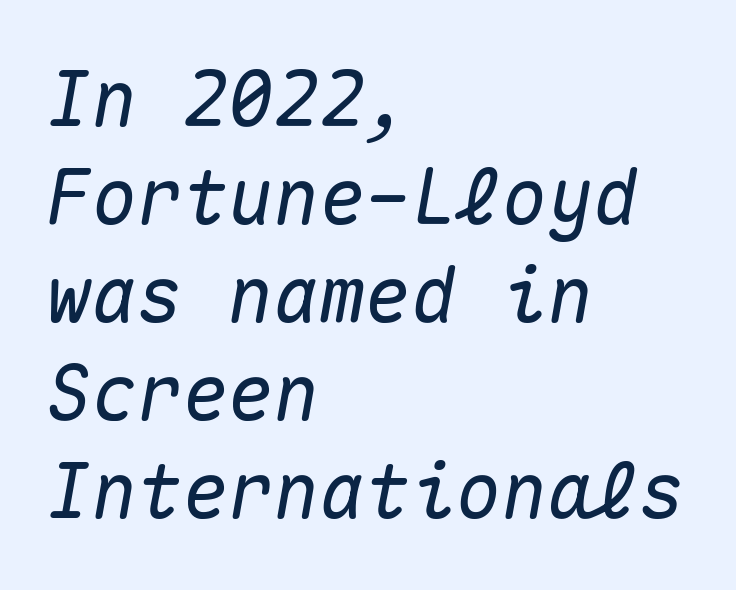
Q: Is the text italic (slanted)? A: Yes, it leans right by about 10 degrees.
Q: Is the text underlined? A: No.
Q: How is the paragraph aligned? A: Left-aligned.
Q: Is the spacing between letters normal or unusually wide? A: Normal.
Q: Is the spacing between lines tight, normal or loose? A: Normal.
Q: Width (condensed, normal, or wide)? A: Normal.
Q: Stroke contrast? A: Medium.
Q: x-height? A: Medium.
Q: Monospaced? A: Yes.
